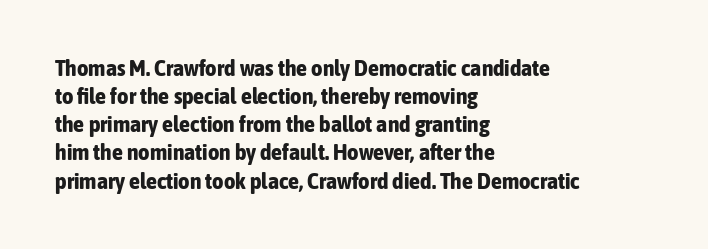
{"italic": "no", "bold": "yes", "underline": "no", "align": "left", "line_spacing": "normal", "line_spacing_ratio": 1.28, "letter_spacing": "normal", "letter_spacing_em": 0.0, "glyph_px": 22}
